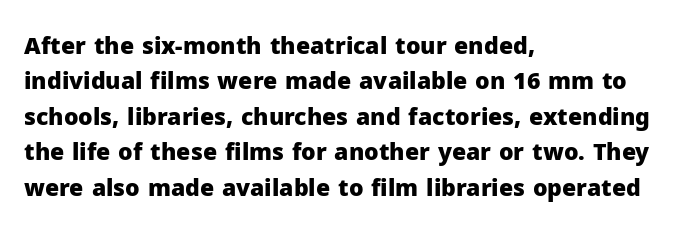
{"italic": "no", "bold": "yes", "underline": "no", "align": "left", "line_spacing": "normal", "line_spacing_ratio": 1.54, "letter_spacing": "normal", "letter_spacing_em": 0.0, "glyph_px": 23}
